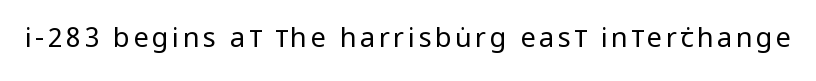
{"italic": "no", "bold": "no", "underline": "no", "glyph_px": 27}
